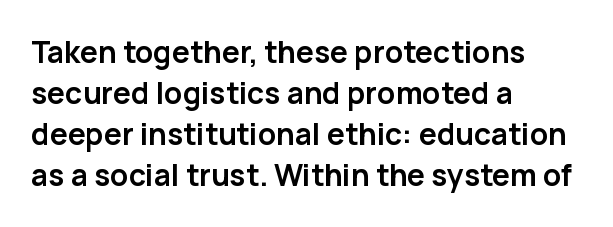
{"serif": "no", "italic": "no", "bold": "yes", "weight": "semibold", "width": "normal", "stroke_contrast": "low", "x_height": "medium", "monospaced": "no", "underline": "no", "align": "left", "line_spacing": "normal", "line_spacing_ratio": 1.37, "letter_spacing": "normal", "letter_spacing_em": 0.0, "glyph_px": 30}
